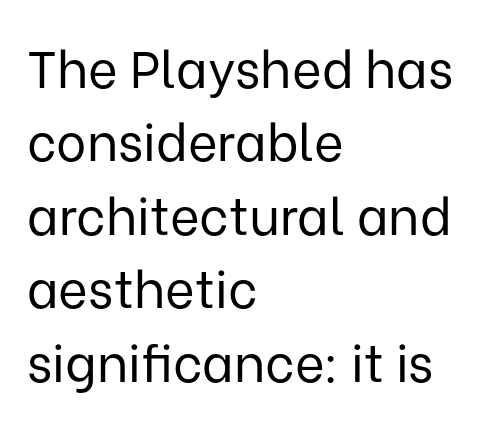
{"serif": "no", "italic": "no", "bold": "no", "weight": "regular", "width": "normal", "stroke_contrast": "low", "x_height": "medium", "monospaced": "no", "underline": "no", "align": "left", "line_spacing": "normal", "line_spacing_ratio": 1.44, "letter_spacing": "normal", "letter_spacing_em": 0.0, "glyph_px": 51}
